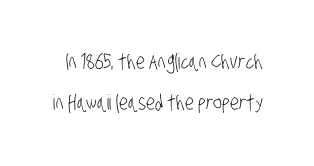
Q: Is the text bold? A: No.
Q: Is the text underlined? A: No.
Q: Is the spacing between letters normal or unusually wide? A: Normal.
Q: Is the spacing between lines tight, normal or loose? A: Loose.
